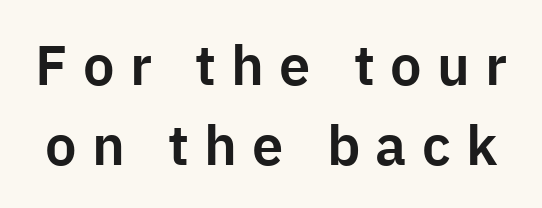
{"serif": "no", "italic": "no", "width": "normal", "stroke_contrast": "low", "x_height": "medium", "monospaced": "no", "underline": "no", "line_spacing": "normal", "line_spacing_ratio": 1.42, "letter_spacing": "wide", "letter_spacing_em": 0.27, "glyph_px": 56}
